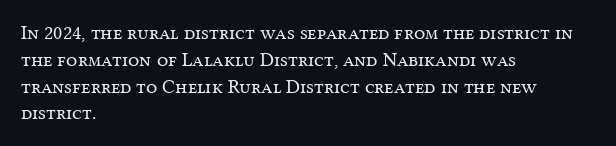
The image shows 20 px text type, upright; set left-aligned, normal line spacing (1.34x), normal letter spacing, not underlined.
